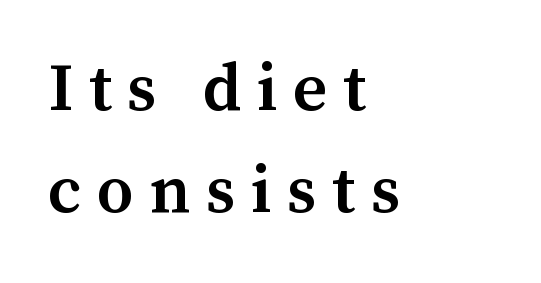
Q: Is the text bold? A: Semi-bold.
Q: Is the text italic (slanted)? A: No, it is upright.
Q: Is the typeface a serif or a sans-serif typeface? A: Serif.
Q: Is the text underlined? A: No.
Q: How is the paragraph aligned? A: Left-aligned.
Q: Is the spacing between letters normal or unusually wide? A: Unusually wide.
Q: Is the spacing between lines tight, normal or loose? A: Normal.
Q: Width (condensed, normal, or wide)? A: Normal.
Q: Stroke contrast? A: Medium.
Q: x-height? A: Medium.
Q: Monospaced? A: No.
